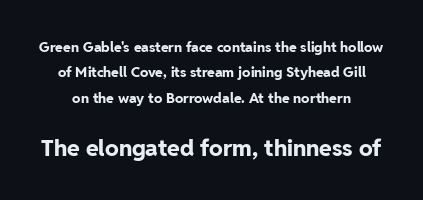
{"italic": "no", "bold": "yes", "underline": "no", "line_spacing_ratio": 1.82, "letter_spacing": "normal", "letter_spacing_em": 0.0, "larger_block": "second", "size_ratio": 1.64, "glyph_px": 23}
